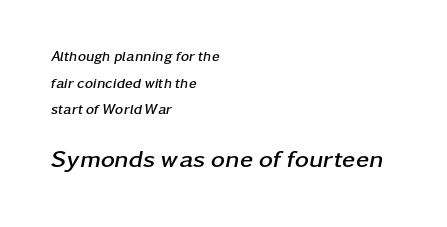
{"italic": "yes", "lean": "right", "slant_degrees": 11, "bold": "yes", "underline": "no", "align": "left", "line_spacing": "loose", "line_spacing_ratio": 1.91, "letter_spacing": "normal", "letter_spacing_em": 0.0, "larger_block": "second", "size_ratio": 1.71, "glyph_px": 24}
